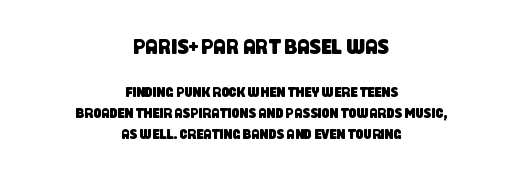
The face used here appears at its bigger size in the upper chunk. This sample keeps an unexceptional amount of space between lines. These lines are centered, leaving both edges ragged. Check under the words: just untouched page. Default kerning and tracking; the words read as compact shapes.
